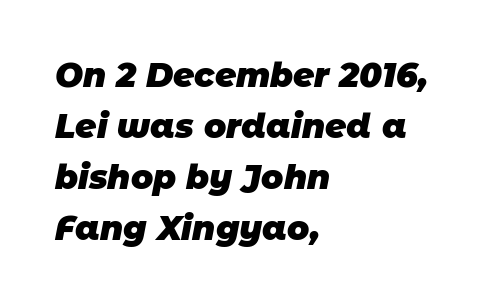
{"serif": "no", "bold": "yes", "weight": "heavy", "width": "normal", "stroke_contrast": "low", "x_height": "large", "monospaced": "no", "underline": "no", "align": "left", "line_spacing": "normal", "line_spacing_ratio": 1.55, "letter_spacing": "normal", "letter_spacing_em": 0.0, "glyph_px": 33}
